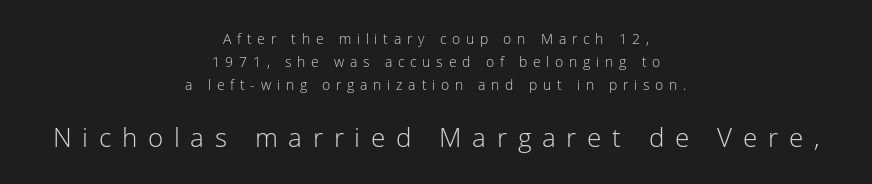
{"italic": "no", "bold": "no", "underline": "no", "align": "center", "line_spacing": "normal", "line_spacing_ratio": 1.64, "letter_spacing": "wide", "letter_spacing_em": 0.41, "larger_block": "second", "size_ratio": 1.86, "glyph_px": 26}
